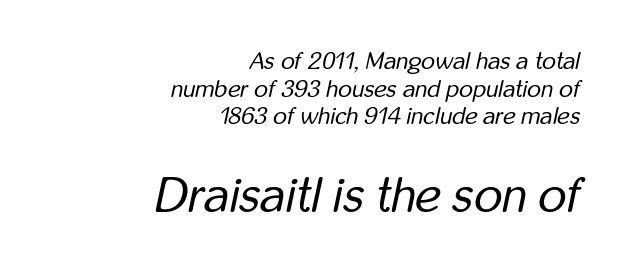
Q: Is the text bold? A: No.
Q: Is the text italic (slanted)? A: Yes, it leans right by about 12 degrees.
Q: Is the text underlined? A: No.
Q: How is the paragraph aligned? A: Right-aligned.
Q: Is the spacing between letters normal or unusually wide? A: Normal.
Q: Is the spacing between lines tight, normal or loose? A: Tight.
Q: Which block of text is set in a larger size, the first (top) or the second (bottom)? A: The second (bottom) one.
Q: Width (condensed, normal, or wide)? A: Condensed.
Q: Stroke contrast? A: Low.
Q: x-height? A: Medium.
Q: Monospaced? A: No.
